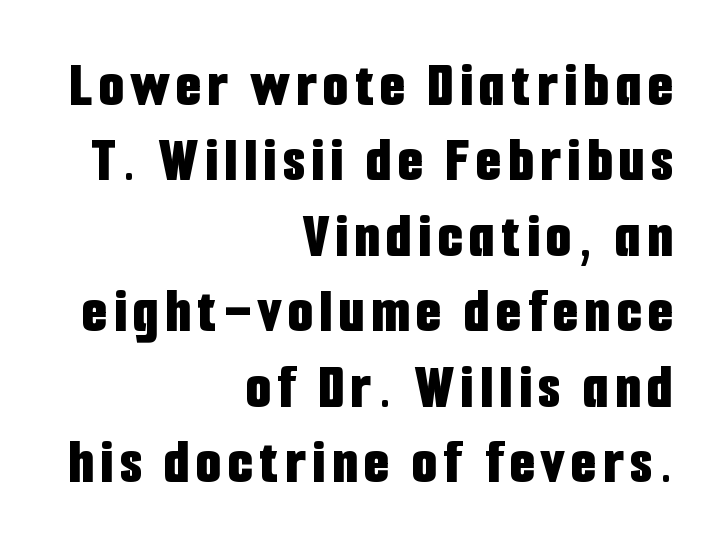
{"serif": "no", "italic": "no", "bold": "yes", "weight": "bold", "width": "condensed", "stroke_contrast": "low", "x_height": "medium", "monospaced": "no", "underline": "no", "align": "right", "line_spacing_ratio": 1.16, "glyph_px": 65}
